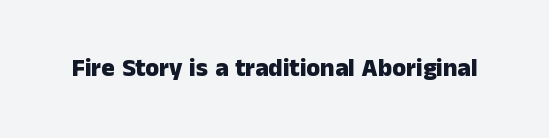
Underlining? Definitely not there. Strong, thick strokes mark this as bold type. This sample uses an upright cut, with every glyph sitting square on the baseline. A typesetter would call this zero additional tracking.
